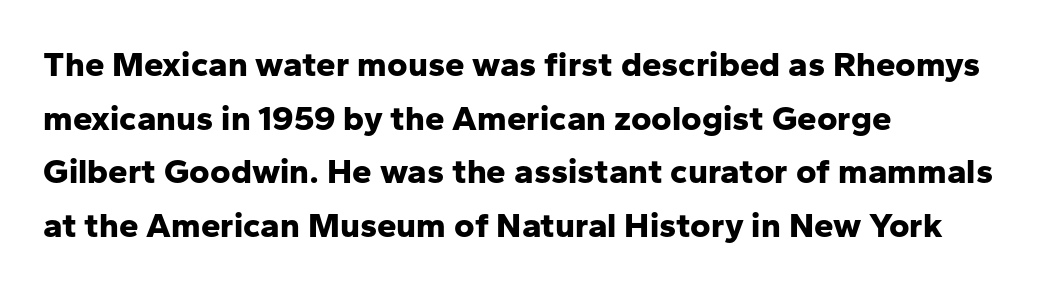
The image shows 35 px bold sans-serif type, upright; set left-aligned, normal line spacing (1.53x), normal letter spacing, not underlined; low stroke contrast and a medium x-height.
